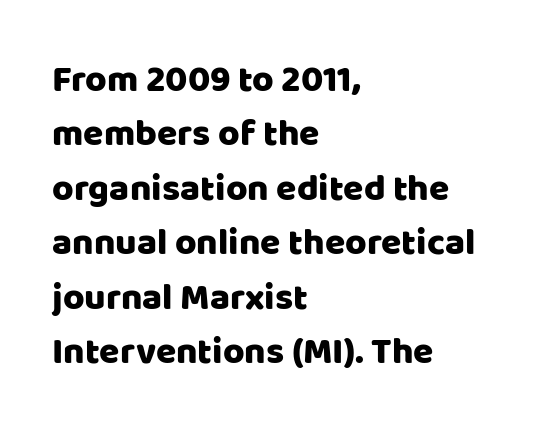
{"serif": "no", "italic": "no", "width": "normal", "stroke_contrast": "low", "x_height": "large", "monospaced": "no", "underline": "no", "align": "left", "line_spacing": "normal", "line_spacing_ratio": 1.47, "letter_spacing": "normal", "letter_spacing_em": 0.0, "glyph_px": 37}
